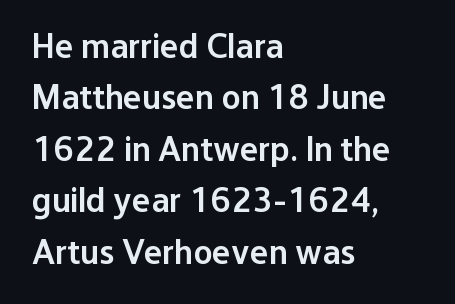
The image shows 35 px semibold sans-serif type, upright; set left-aligned, normal line spacing (1.47x), normal letter spacing, not underlined; low stroke contrast and a medium x-height.
